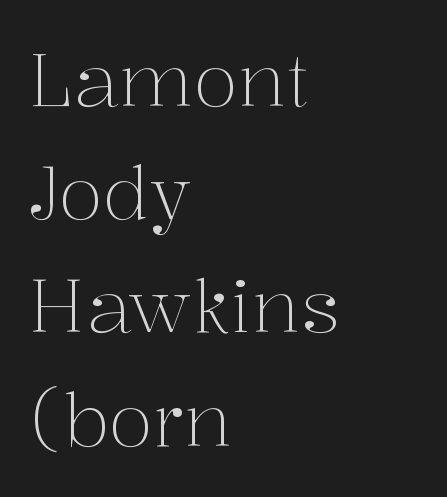
How are the letters spaced? Ordinarily, with no added tracking. Check under the words: just untouched page. Typographically, this falls in the serif category. Upright lettering throughout.
